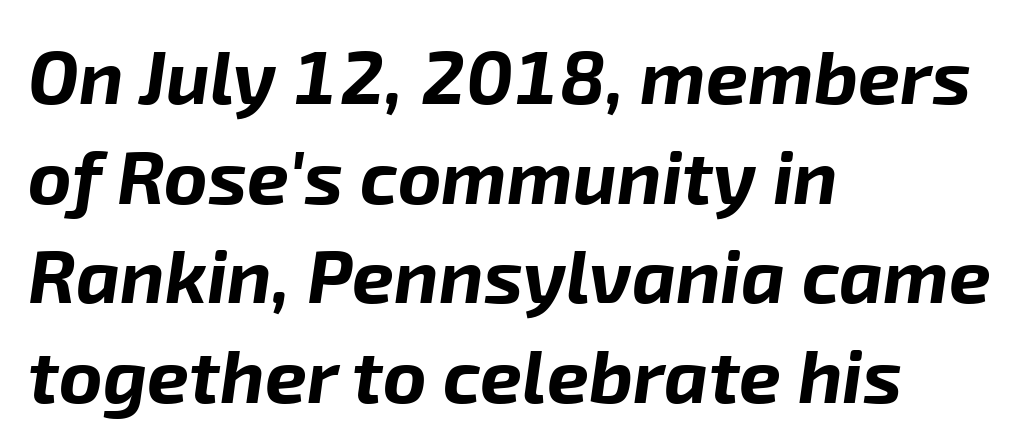
{"italic": "yes", "lean": "right", "slant_degrees": 8, "bold": "yes", "weight": "bold", "width": "normal", "stroke_contrast": "low", "x_height": "medium", "monospaced": "no", "underline": "no", "align": "left", "line_spacing": "normal", "line_spacing_ratio": 1.33, "letter_spacing": "normal", "letter_spacing_em": 0.0, "glyph_px": 75}
